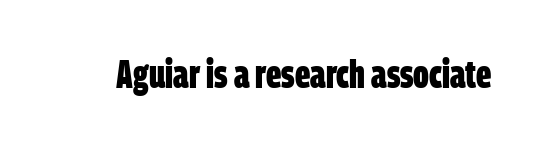
The image shows 40 px bold, condensed sans-serif type; set normal letter spacing, not underlined; low stroke contrast and a large x-height.
